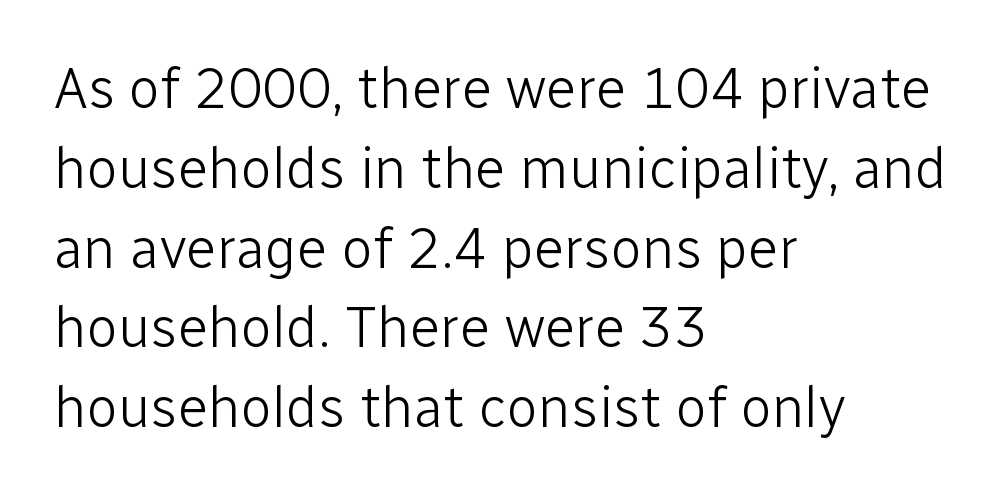
Q: Is the text bold? A: No.
Q: Is the text italic (slanted)? A: No, it is upright.
Q: Is the typeface a serif or a sans-serif typeface? A: Sans-serif.
Q: Is the text underlined? A: No.
Q: How is the paragraph aligned? A: Left-aligned.
Q: Is the spacing between letters normal or unusually wide? A: Normal.
Q: Is the spacing between lines tight, normal or loose? A: Normal.
Q: Width (condensed, normal, or wide)? A: Normal.
Q: Stroke contrast? A: Low.
Q: x-height? A: Medium.
Q: Monospaced? A: No.
